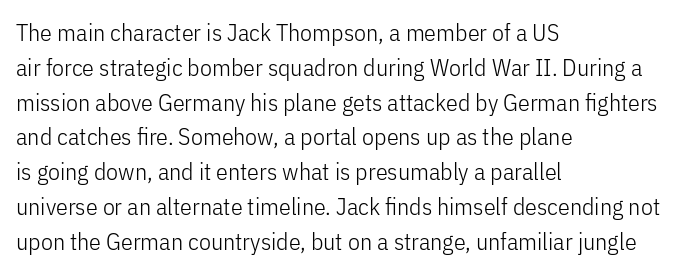
The image shows 24 px text type, upright; set left-aligned, normal line spacing (1.45x), normal letter spacing, not underlined.
